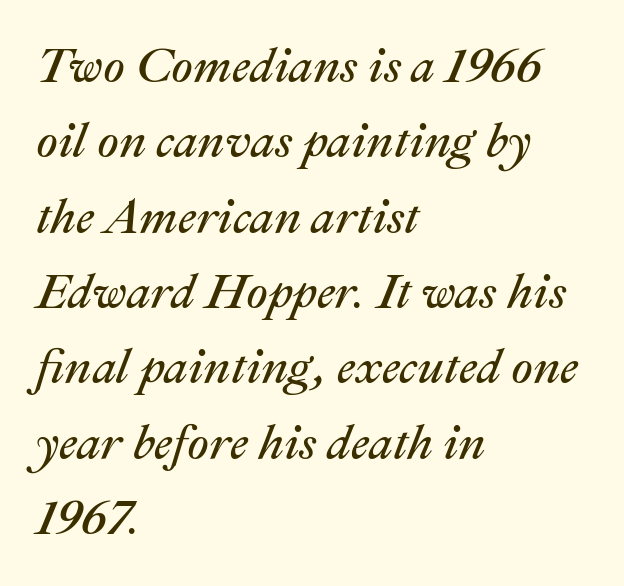
Posture: slanted. Is this a heavy cut? Hardly; it is regular or lighter. The paragraph shown leans on its left margin. A typesetter would call this leading conventional body-copy spacing. Tracking value appears to be zero — textbook default spacing.
